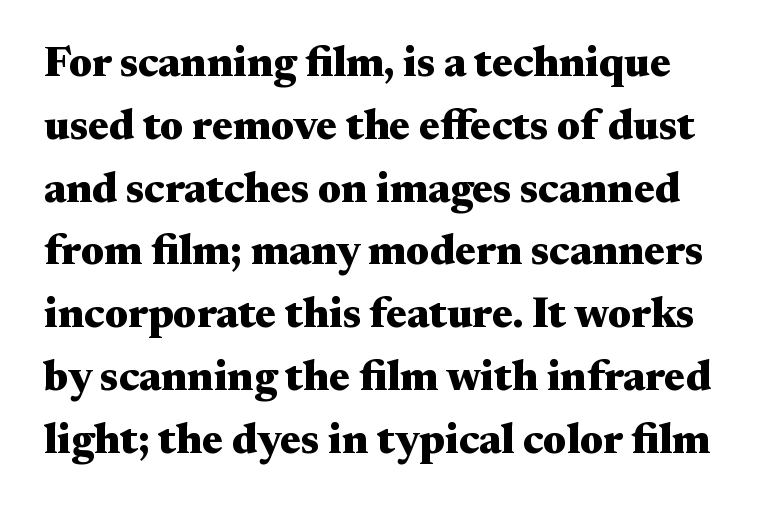
The font family rendered here belongs to the serif group. Underline: absent. Varying glyph widths throughout — classic text-font behaviour. This is the regular roman posture of the typeface. The horizontal fit of the characters is conventional and even. The designer left line spacing at the default.
